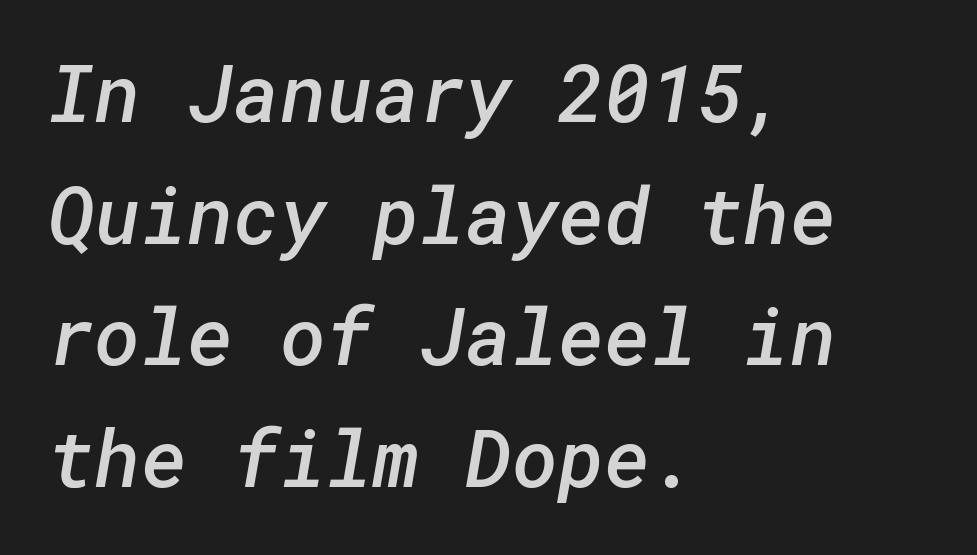
The image shows 79 px semibold sans-serif type; set left-aligned, normal line spacing (1.54x), normal letter spacing, not underlined; low stroke contrast and a medium x-height.
